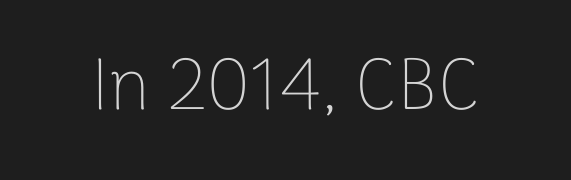
Compared with a typical body face, this is equally light or lighter still. The type sits square on the baseline with zero lean. Are there feet on the stems? There aren't — it's a sans. The letters advance in unequal steps, a hallmark of proportional type. The gaps between neighbouring characters are ordinary and unremarkable.
